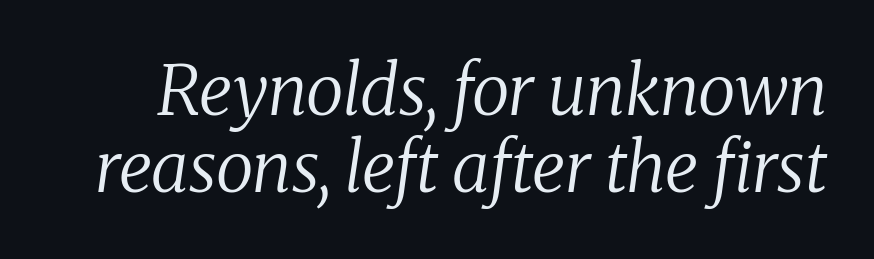
Q: Is the text bold? A: No.
Q: Is the text italic (slanted)? A: Yes, it leans right by about 8 degrees.
Q: Is the typeface a serif or a sans-serif typeface? A: Serif.
Q: Is the text underlined? A: No.
Q: Is the spacing between letters normal or unusually wide? A: Normal.
Q: Is the spacing between lines tight, normal or loose? A: Tight.
Q: Width (condensed, normal, or wide)? A: Normal.
Q: Stroke contrast? A: Medium.
Q: x-height? A: Medium.
Q: Monospaced? A: No.
